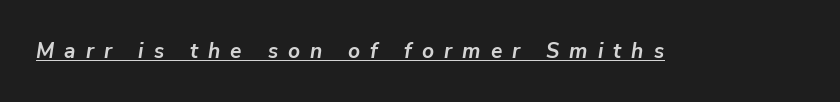
Q: Is the text bold? A: Yes.
Q: Is the text italic (slanted)? A: Yes, it leans right by about 9 degrees.
Q: Is the text underlined? A: Yes.
Q: Is the spacing between letters normal or unusually wide? A: Unusually wide.
